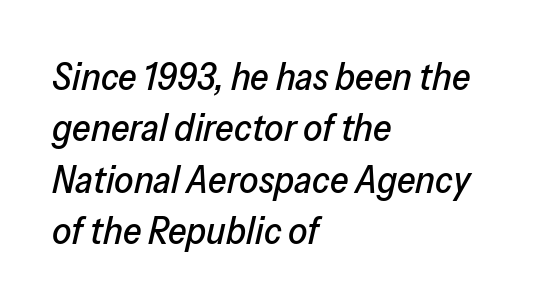
The image shows 38 px text type, italic (leaning right); set left-aligned, normal line spacing (1.35x), normal letter spacing, not underlined; low stroke contrast and a medium x-height.
